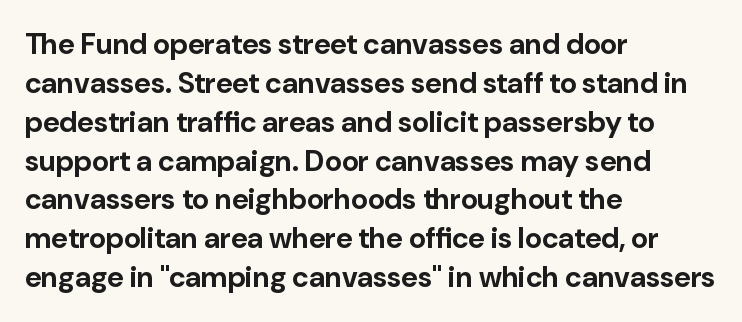
{"serif": "no", "italic": "no", "bold": "yes", "weight": "bold", "width": "normal", "stroke_contrast": "low", "x_height": "medium", "monospaced": "no", "underline": "no", "align": "left", "line_spacing": "normal", "line_spacing_ratio": 1.34, "letter_spacing": "normal", "letter_spacing_em": 0.0, "glyph_px": 29}
